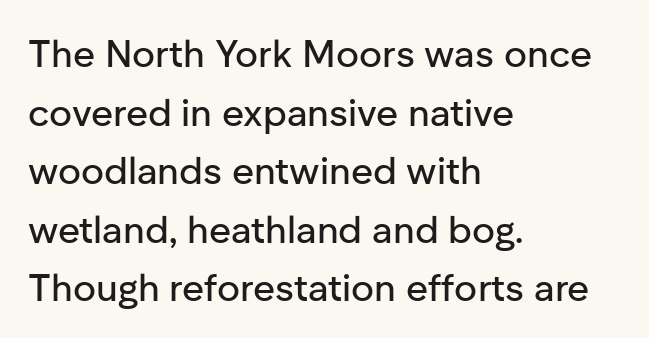
Q: Is the text italic (slanted)? A: No, it is upright.
Q: Is the typeface a serif or a sans-serif typeface? A: Sans-serif.
Q: Is the text underlined? A: No.
Q: How is the paragraph aligned? A: Left-aligned.
Q: Is the spacing between letters normal or unusually wide? A: Normal.
Q: Is the spacing between lines tight, normal or loose? A: Normal.
Q: Width (condensed, normal, or wide)? A: Normal.
Q: Stroke contrast? A: Low.
Q: x-height? A: Medium.
Q: Monospaced? A: No.
